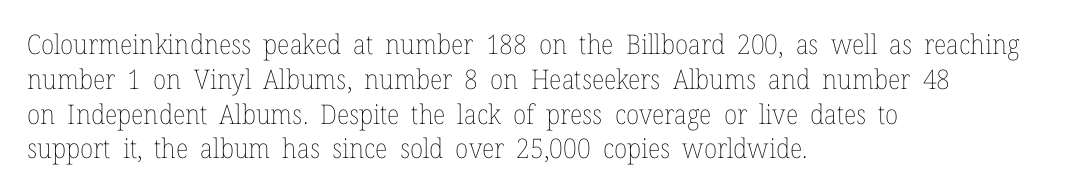
The image shows 27 px text type, upright; set left-aligned, normal line spacing (1.29x), normal letter spacing, not underlined.
